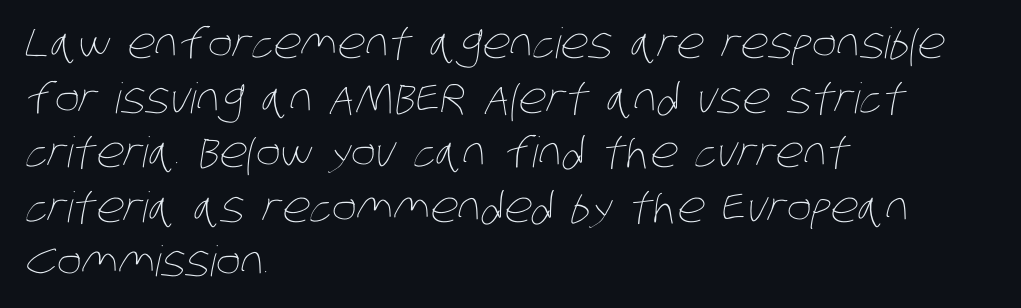
{"bold": "no", "weight": "thin", "width": "condensed", "stroke_contrast": "low", "x_height": "large", "monospaced": "no", "underline": "no", "align": "left", "line_spacing": "normal", "line_spacing_ratio": 1.3, "letter_spacing": "normal", "letter_spacing_em": 0.0, "glyph_px": 42}
